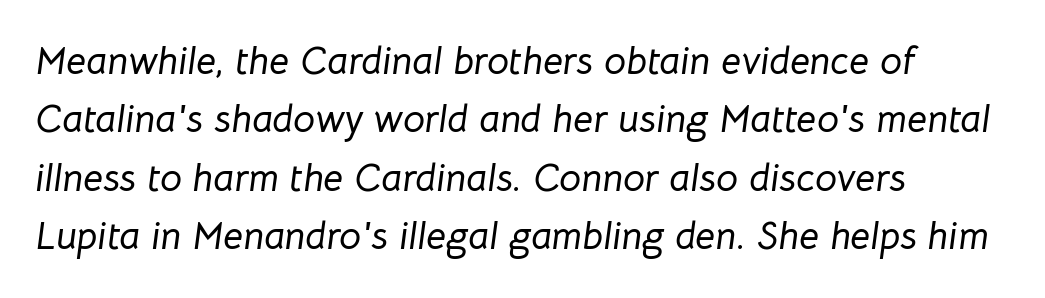
One glance says typical: line gaps are just what's usual. Inter-character spacing is left at the font's built-in metrics. The face used here is proportionally spaced, like ordinary book or web type. Reading down the block, your eye returns to a fixed left position each line. Words float on clear page, feet unadorned.
